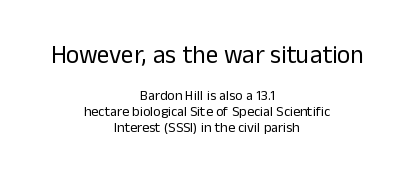
Q: Is the text bold? A: No.
Q: Is the text italic (slanted)? A: No, it is upright.
Q: Is the text underlined? A: No.
Q: How is the paragraph aligned? A: Centered.
Q: Is the spacing between letters normal or unusually wide? A: Normal.
Q: Is the spacing between lines tight, normal or loose? A: Tight.
Q: Which block of text is set in a larger size, the first (top) or the second (bottom)? A: The first (top) one.
